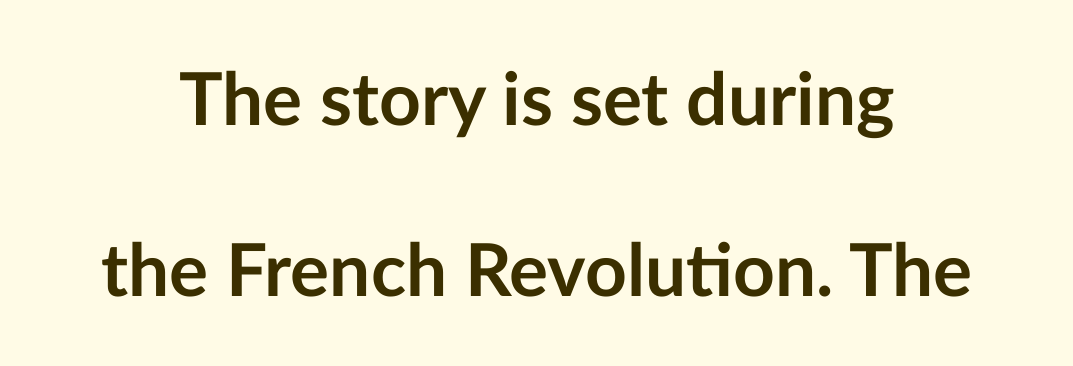
{"serif": "no", "italic": "no", "bold": "yes", "weight": "semibold", "width": "normal", "stroke_contrast": "low", "x_height": "medium", "monospaced": "no", "underline": "no", "align": "center", "line_spacing": "loose", "line_spacing_ratio": 2.34, "letter_spacing": "normal", "letter_spacing_em": 0.0, "glyph_px": 73}
